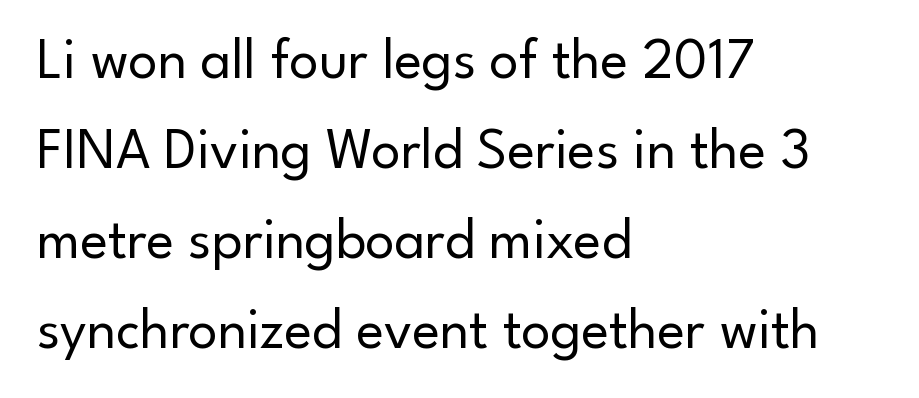
{"serif": "no", "italic": "no", "bold": "no", "weight": "regular", "width": "normal", "stroke_contrast": "low", "x_height": "small", "monospaced": "no", "underline": "no", "align": "left", "line_spacing": "normal", "line_spacing_ratio": 1.55, "letter_spacing": "normal", "letter_spacing_em": 0.0, "glyph_px": 58}
